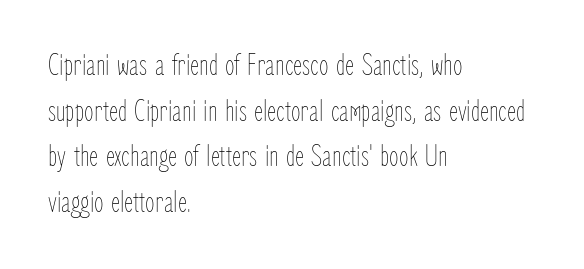
Q: Is the text bold? A: No.
Q: Is the text italic (slanted)? A: No, it is upright.
Q: Is the text underlined? A: No.
Q: How is the paragraph aligned? A: Left-aligned.
Q: Is the spacing between letters normal or unusually wide? A: Normal.
Q: Is the spacing between lines tight, normal or loose? A: Normal.
Q: Width (condensed, normal, or wide)? A: Condensed.
Q: Stroke contrast? A: Low.
Q: x-height? A: Medium.
Q: Monospaced? A: No.
